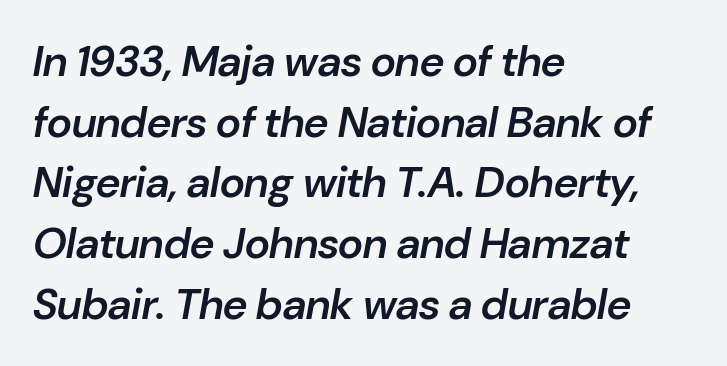
Its strokes are somewhat broadened, the hallmark of semibold type. Looks like regular typesetting: each glyph gets only the width it needs. Reading down the column, the eye jumps a familiar distance to each next line. Any mark beneath the type? The region is blank. The glyphs look as if they've been sheared to an angle.
